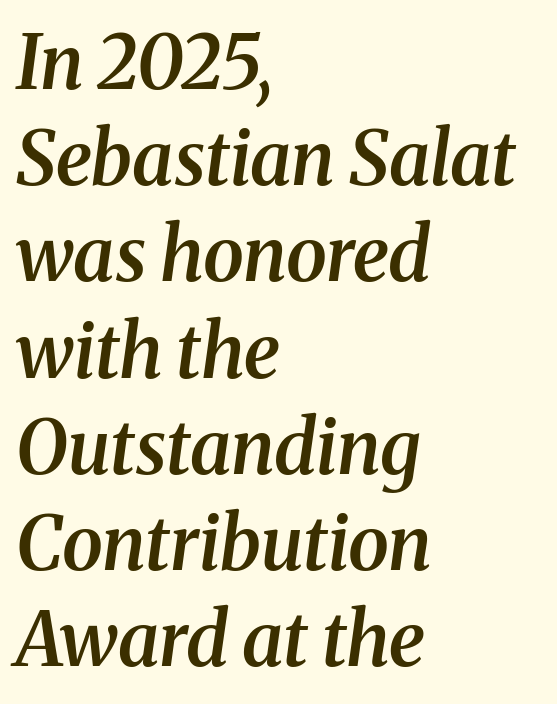
The image shows 74 px semibold serif type, italic (leaning right); set left-aligned, normal line spacing (1.3x), normal letter spacing, not underlined; medium stroke contrast and a medium x-height.
